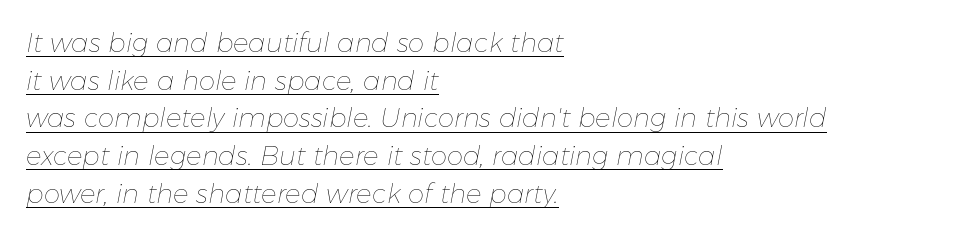
{"italic": "yes", "lean": "right", "slant_degrees": 11, "bold": "no", "underline": "yes", "align": "left", "line_spacing": "normal", "line_spacing_ratio": 1.45, "letter_spacing": "normal", "letter_spacing_em": 0.0, "glyph_px": 26}
